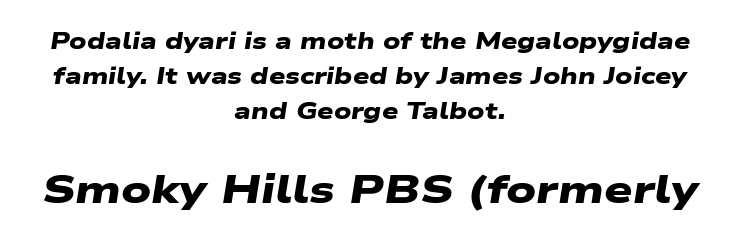
The image shows 40 px heavy, wide sans-serif type; set centered, normal line spacing (1.52x), normal letter spacing, not underlined; the second (bottom) block is 1.74x larger; low stroke contrast and a medium x-height.
